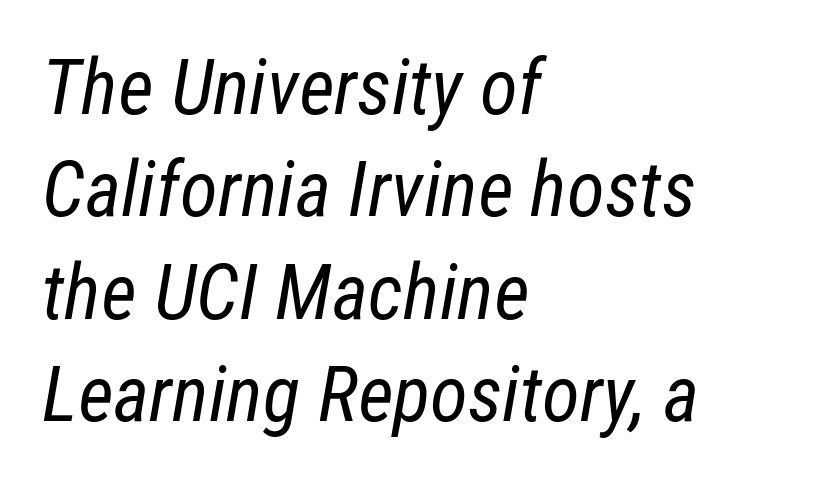
The image shows 77 px regular-weight, condensed type, italic (leaning right); set left-aligned, normal line spacing (1.33x), normal letter spacing, not underlined; low stroke contrast and a medium x-height.
